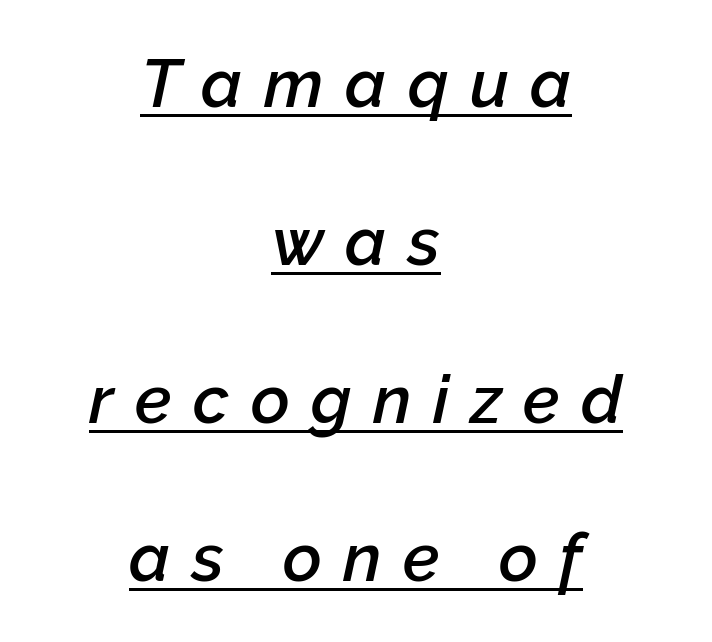
Q: Is the text bold? A: Semi-bold.
Q: Is the text italic (slanted)? A: Yes, it leans right by about 12 degrees.
Q: Is the text underlined? A: Yes.
Q: How is the paragraph aligned? A: Centered.
Q: Is the spacing between letters normal or unusually wide? A: Unusually wide.
Q: Is the spacing between lines tight, normal or loose? A: Loose.
Q: Width (condensed, normal, or wide)? A: Normal.
Q: Stroke contrast? A: Low.
Q: x-height? A: Medium.
Q: Monospaced? A: No.
